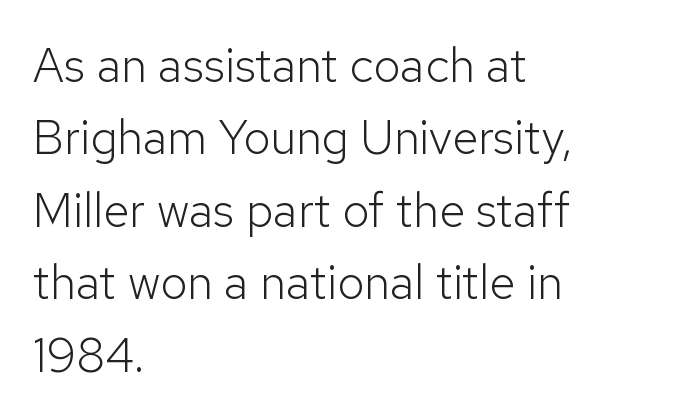
{"serif": "no", "italic": "no", "bold": "no", "weight": "light", "width": "normal", "stroke_contrast": "low", "x_height": "medium", "monospaced": "no", "underline": "no", "align": "left", "line_spacing": "normal", "line_spacing_ratio": 1.51, "letter_spacing": "normal", "letter_spacing_em": 0.0, "glyph_px": 48}
